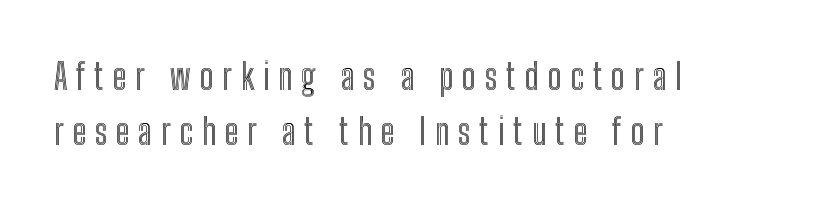
Q: Is the text italic (slanted)? A: No, it is upright.
Q: Is the text underlined? A: No.
Q: How is the paragraph aligned? A: Left-aligned.
Q: Is the spacing between letters normal or unusually wide? A: Unusually wide.
Q: Is the spacing between lines tight, normal or loose? A: Normal.
Q: Width (condensed, normal, or wide)? A: Condensed.
Q: x-height? A: Medium.
Q: Monospaced? A: No.
